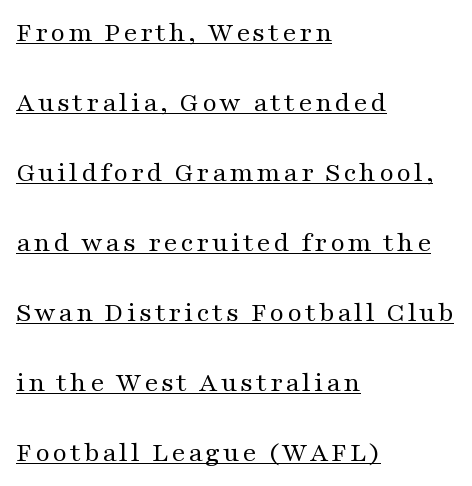
{"serif": "yes", "italic": "no", "bold": "no", "weight": "regular", "width": "wide", "stroke_contrast": "medium", "x_height": "medium", "monospaced": "no", "underline": "yes", "align": "left", "line_spacing": "loose", "line_spacing_ratio": 2.5, "glyph_px": 28}
